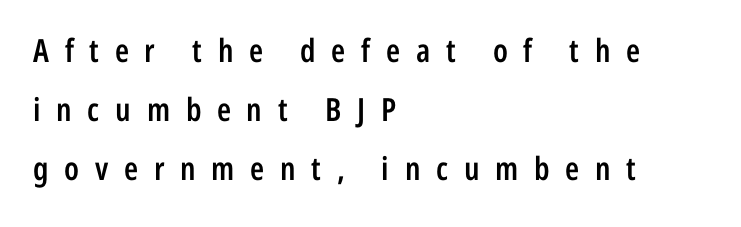
The image shows 32 px semibold, condensed sans-serif type, upright; set left-aligned, line spacing 1.84x, unusually wide letter spacing (+0.49 em), not underlined; low stroke contrast and a medium x-height.
